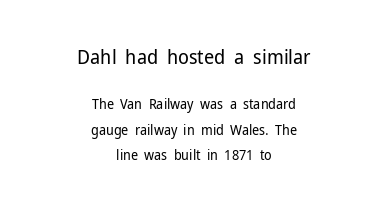
Caption: standard tracking, unaltered. If you squint, the top block still reads clearly — it's the larger of the two. Tall strokes in this sample are plumb rather than angled. Layout note: lines centered. No extra ink here — the face is not bold.
